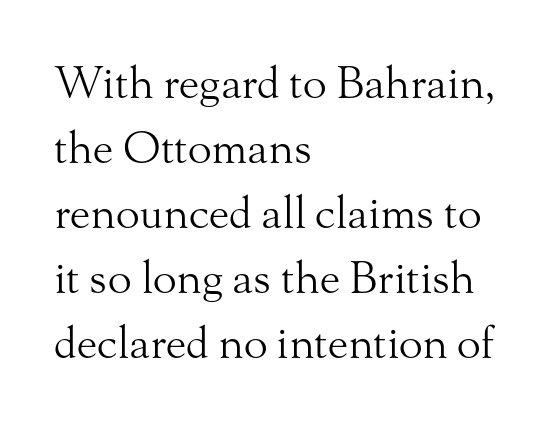
The image shows 44 px light serif type, upright; set left-aligned, normal line spacing (1.48x), normal letter spacing, not underlined; medium stroke contrast and a small x-height.
